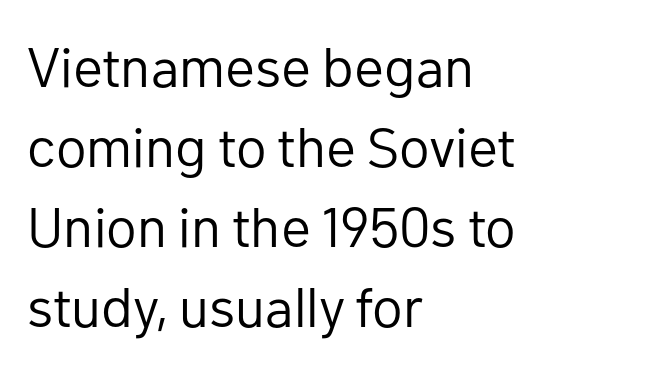
The image shows 56 px regular-weight sans-serif type, upright; set left-aligned, normal line spacing (1.43x), normal letter spacing, not underlined; low stroke contrast and a medium x-height.
